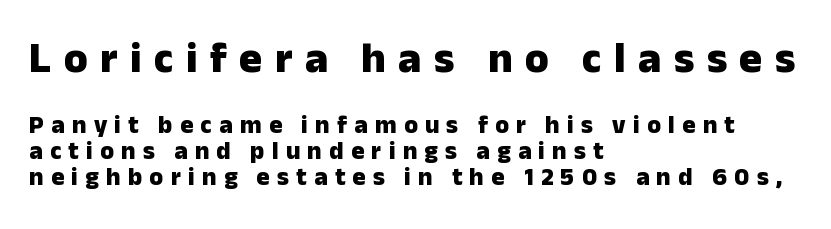
You'd pick this weight for a headline — it's a proper bold. These lines are rendered in a variable-pitch font. Type size steps down from the first block to the second. Letter spacing: wide.
